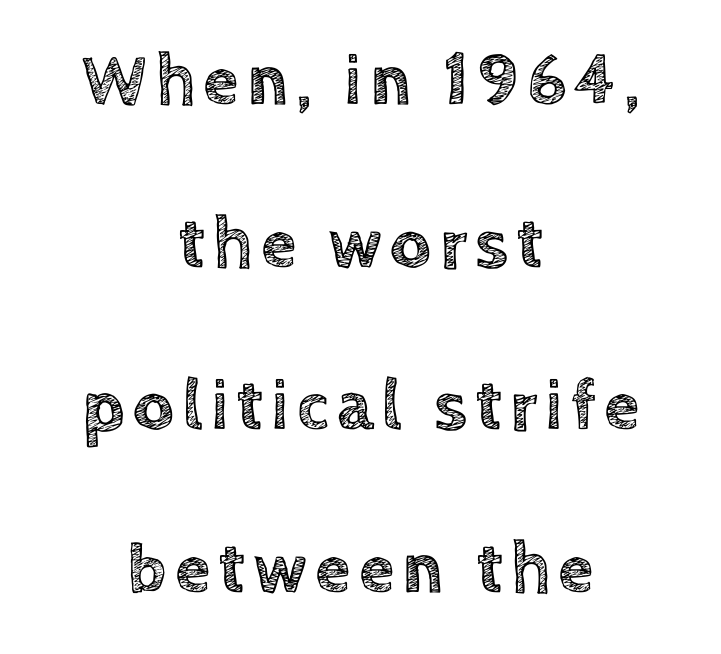
The rendering uses natural spacing where letterforms have individual widths. Leading is clearly above the norm, producing a sparse column. Decoration check: the copy has no underline. Designer's note — italics off, roman on. Horizontally, the lines are justified to the midpoint only.
